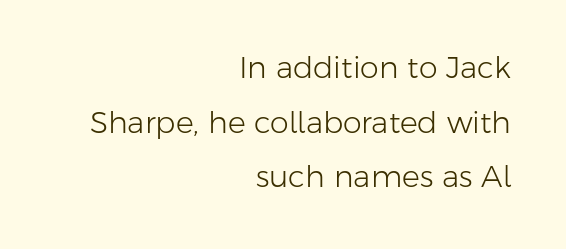
Q: Is the text bold? A: No.
Q: Is the text italic (slanted)? A: No, it is upright.
Q: Is the typeface a serif or a sans-serif typeface? A: Sans-serif.
Q: Is the text underlined? A: No.
Q: How is the paragraph aligned? A: Right-aligned.
Q: Is the spacing between letters normal or unusually wide? A: Normal.
Q: Width (condensed, normal, or wide)? A: Normal.
Q: Stroke contrast? A: Low.
Q: x-height? A: Medium.
Q: Monospaced? A: No.
